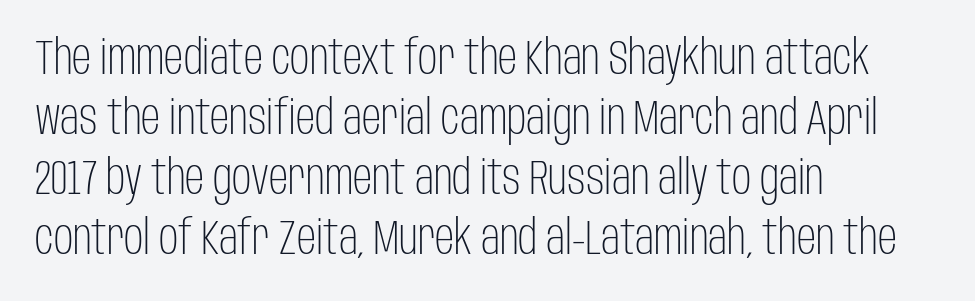
{"serif": "no", "italic": "no", "bold": "no", "weight": "light", "width": "condensed", "stroke_contrast": "low", "x_height": "large", "monospaced": "no", "underline": "no", "align": "left", "line_spacing": "normal", "line_spacing_ratio": 1.25, "letter_spacing": "normal", "letter_spacing_em": 0.0, "glyph_px": 48}
